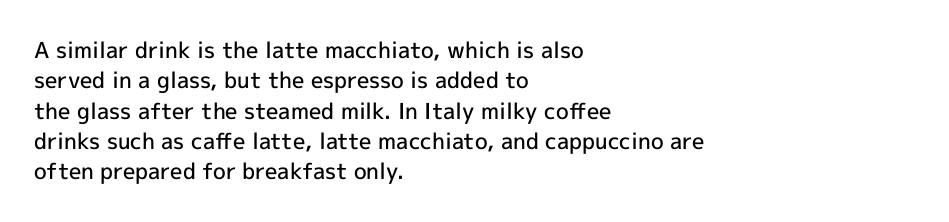
Q: Is the text bold? A: Semi-bold.
Q: Is the text italic (slanted)? A: No, it is upright.
Q: Is the text underlined? A: No.
Q: How is the paragraph aligned? A: Left-aligned.
Q: Is the spacing between letters normal or unusually wide? A: Normal.
Q: Is the spacing between lines tight, normal or loose? A: Normal.
